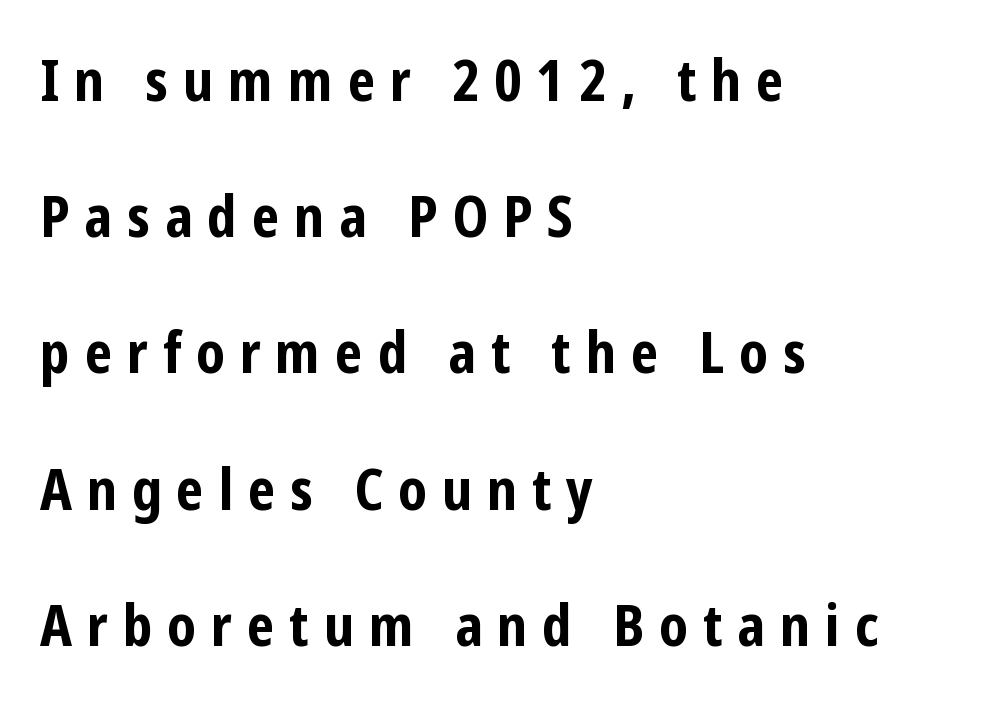
The image shows 57 px bold, condensed sans-serif type, upright; set left-aligned, loose line spacing (2.39x), unusually wide letter spacing (+0.26 em), not underlined; low stroke contrast and a medium x-height.
